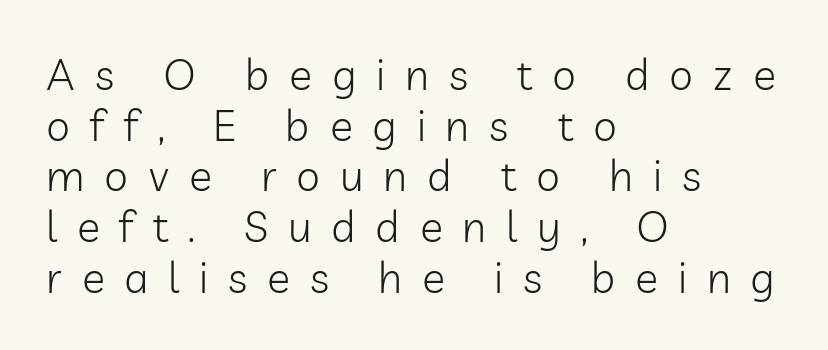
{"serif": "no", "italic": "no", "bold": "no", "weight": "light", "width": "normal", "stroke_contrast": "low", "x_height": "medium", "monospaced": "no", "underline": "no", "align": "left", "line_spacing_ratio": 1.18, "letter_spacing": "wide", "letter_spacing_em": 0.46, "glyph_px": 43}
